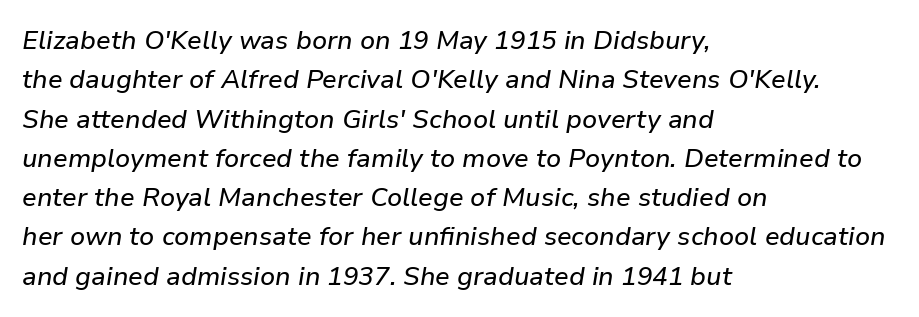
Q: Is the text italic (slanted)? A: Yes, it leans right by about 9 degrees.
Q: Is the text underlined? A: No.
Q: How is the paragraph aligned? A: Left-aligned.
Q: Is the spacing between letters normal or unusually wide? A: Normal.
Q: Is the spacing between lines tight, normal or loose? A: Normal.
